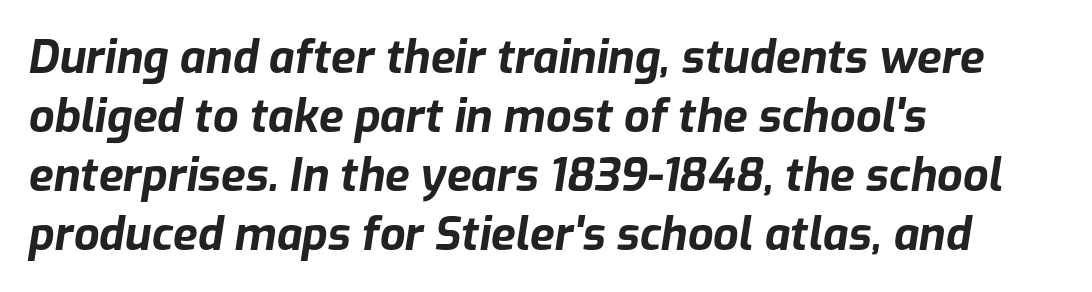
Q: Is the text bold? A: Yes.
Q: Is the text italic (slanted)? A: Yes, it leans right by about 9 degrees.
Q: Is the text underlined? A: No.
Q: How is the paragraph aligned? A: Left-aligned.
Q: Is the spacing between letters normal or unusually wide? A: Normal.
Q: Is the spacing between lines tight, normal or loose? A: Normal.
Q: Width (condensed, normal, or wide)? A: Normal.
Q: Stroke contrast? A: Low.
Q: x-height? A: Medium.
Q: Monospaced? A: No.
